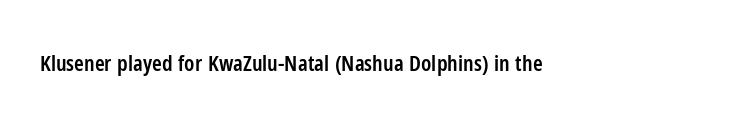
Q: Is the text bold? A: Semi-bold.
Q: Is the text italic (slanted)? A: No, it is upright.
Q: Is the text underlined? A: No.
Q: Is the spacing between letters normal or unusually wide? A: Normal.
